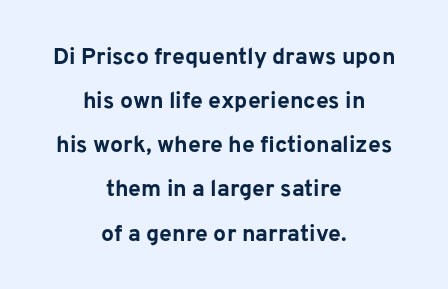
{"italic": "no", "bold": "yes", "underline": "no", "align": "center", "line_spacing": "loose", "line_spacing_ratio": 1.92, "letter_spacing": "normal", "letter_spacing_em": 0.0, "glyph_px": 23}
